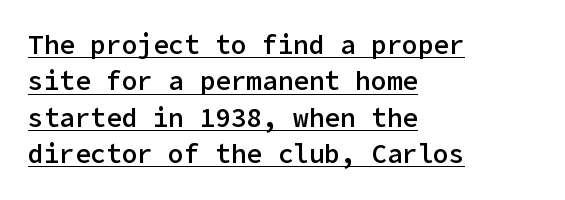
Does the weight exceed regular? Yes, but only to semibold. The leading is moderate, giving the passage an even texture. The rendered words wear a rule along their underside. You can tell it's not italic because the verticals are truly vertical. One-word summary of the alignment: left. Nobody touched the tracking dial on this one.
